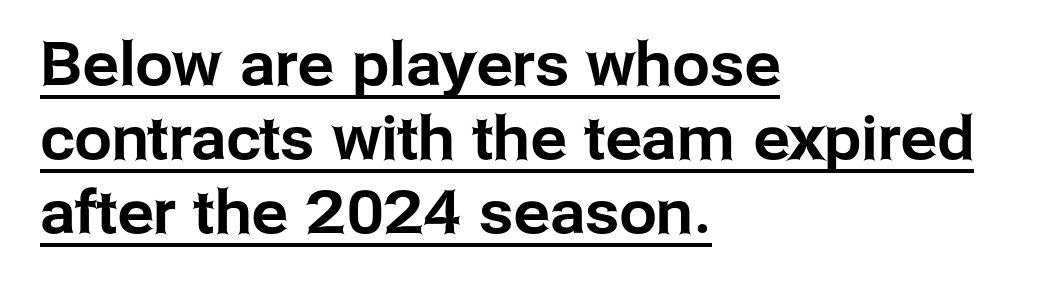
The image shows 60 px sans-serif type, upright; set left-aligned, line spacing 1.23x, normal letter spacing, underlined; low stroke contrast and a medium x-height.
